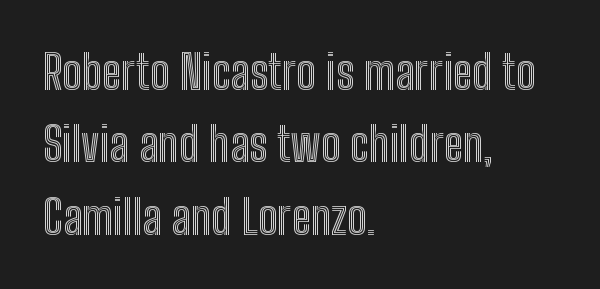
Short note: letters normally spaced. Characters remain perfectly vertical along every line. Spacing verdict: proportional, widths tailored to each character. Baseline-to-baseline distance is the conventional proportion of letter height. The words here are not underlined.
